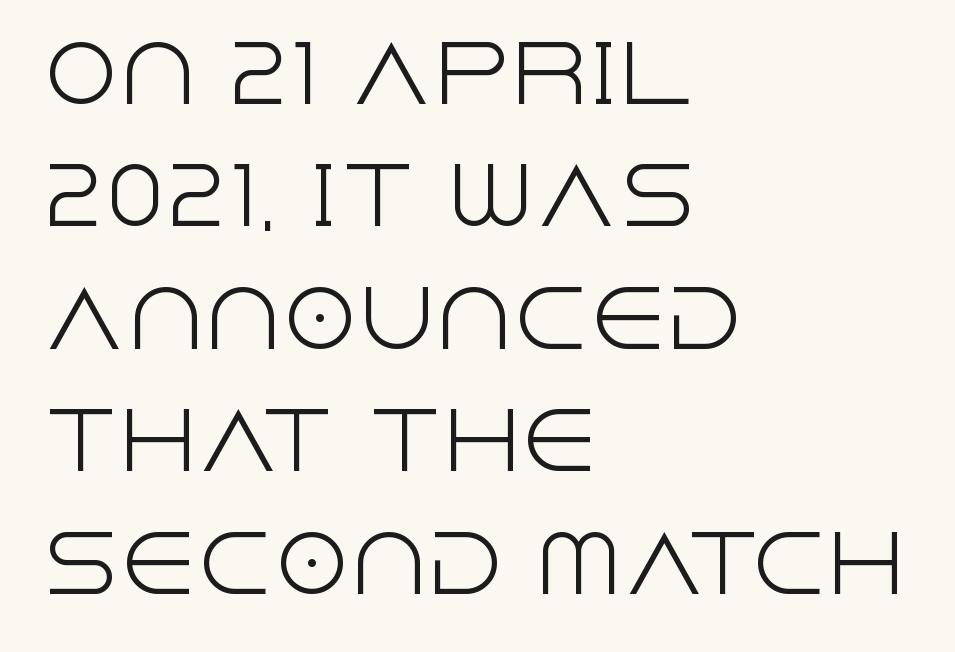
Evenly set lines give the paragraph a standard silhouette. Style check: upright. Observe the absence of serifs on each vertical stroke in this sample. The letters advance in unequal steps, a hallmark of proportional type. Just letters on the line, the space beneath them empty. The type is set solid horizontally, with unmodified tracking.
